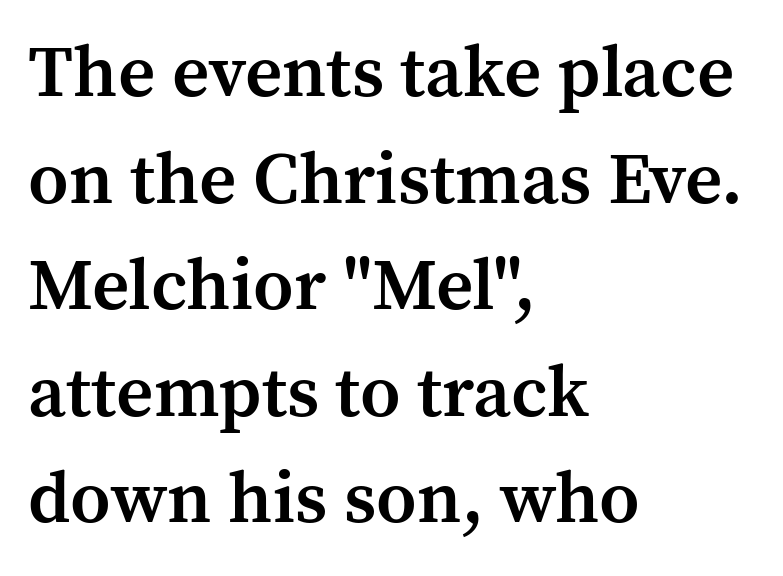
I'd call this a serif setting — the letters wear small feet. Characters remain perfectly vertical along every line. Descenders are the only things crossing below the line. These lines carry some extra weight — a demibold, not a full bold. Whoever set this chose a conventional vertical rhythm.
